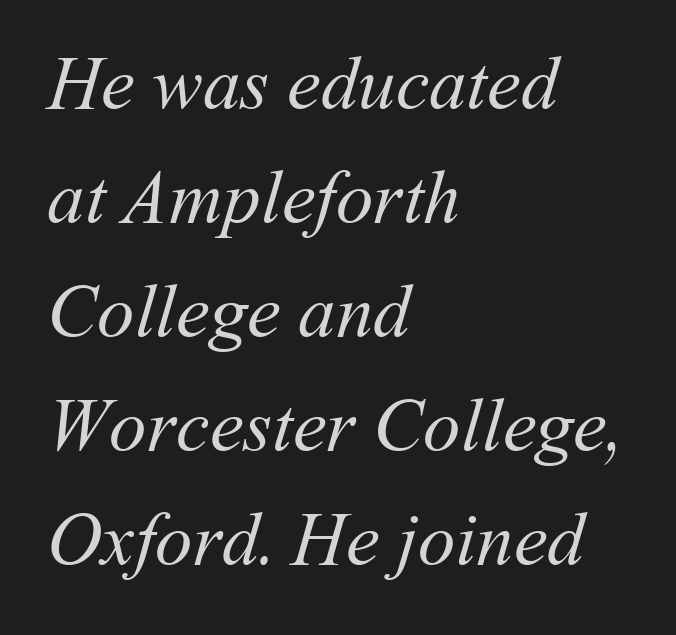
Q: Is the text bold? A: No.
Q: Is the text underlined? A: No.
Q: How is the paragraph aligned? A: Left-aligned.
Q: Is the spacing between letters normal or unusually wide? A: Normal.
Q: Is the spacing between lines tight, normal or loose? A: Normal.
Q: Width (condensed, normal, or wide)? A: Normal.
Q: Stroke contrast? A: Medium.
Q: x-height? A: Medium.
Q: Monospaced? A: No.
